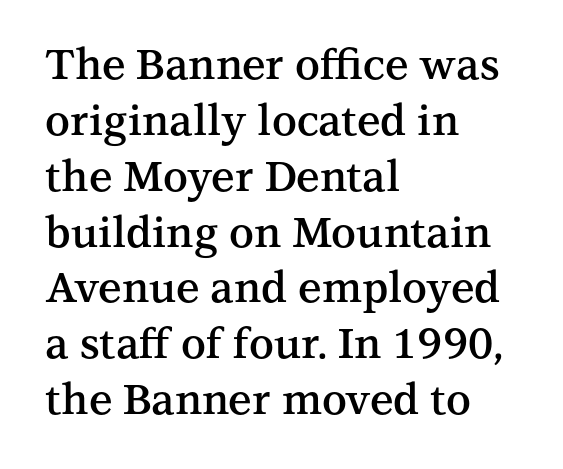
The image shows 42 px semibold serif type, upright; set left-aligned, normal line spacing (1.33x), normal letter spacing, not underlined; medium stroke contrast and a medium x-height.
